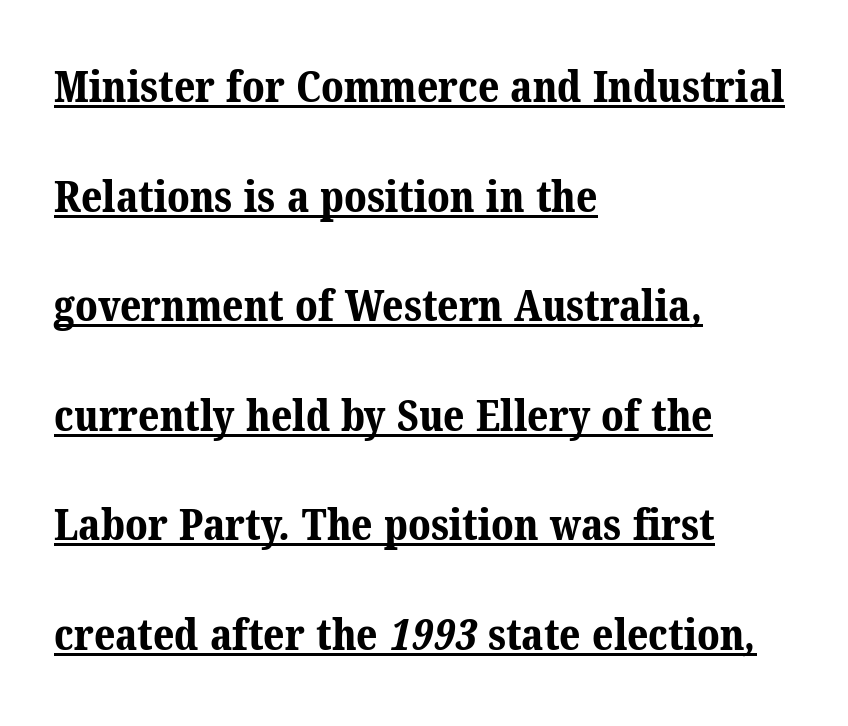
The image shows 44 px bold serif type; set left-aligned, loose line spacing (2.49x), normal letter spacing, underlined; medium stroke contrast and a medium x-height.
